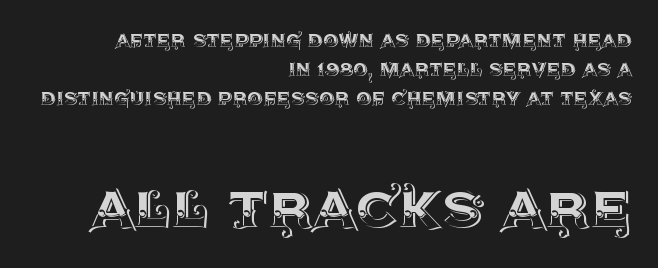
Do the characters align in a grid? No, the font is proportional. Does the bottom block carry the larger type? Yes, it does. Bare-footed words on every line. The rendering keeps characters at their native spacing. The letters stand straight up with perfectly vertical stems.
